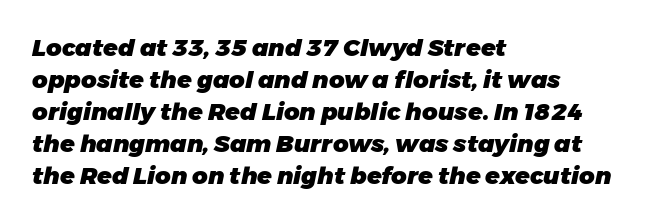
Q: Is the text bold? A: Yes.
Q: Is the text italic (slanted)? A: Yes, it leans right by about 11 degrees.
Q: Is the text underlined? A: No.
Q: How is the paragraph aligned? A: Left-aligned.
Q: Is the spacing between letters normal or unusually wide? A: Normal.
Q: Is the spacing between lines tight, normal or loose? A: Normal.
